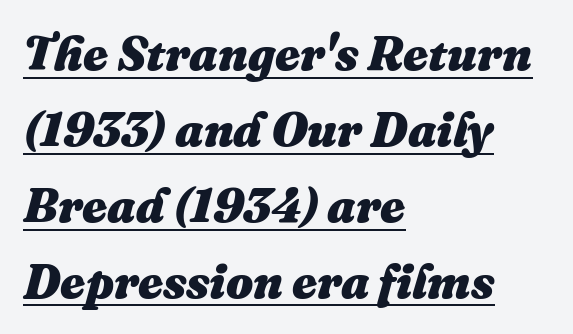
The strokes are fattened all the way to bold. The typesetter has applied underlining to the passage shown. Each new line begins a customary step beneath the previous one. The specimen reads as italic at a glance.
